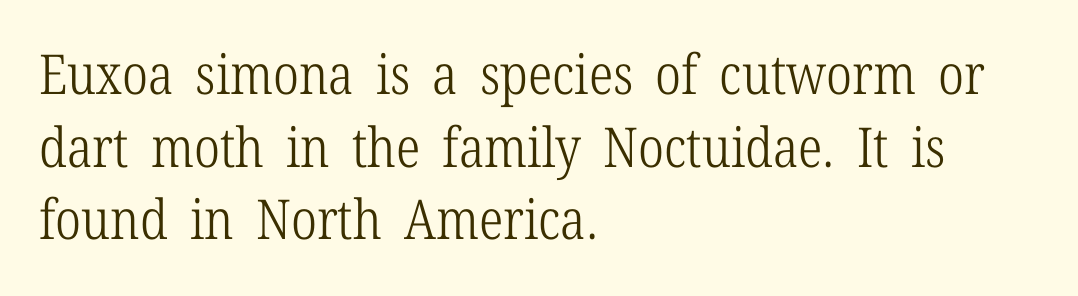
The image shows 55 px light, condensed serif type, upright; set left-aligned, normal line spacing (1.32x), normal letter spacing, not underlined; low stroke contrast and a medium x-height.
